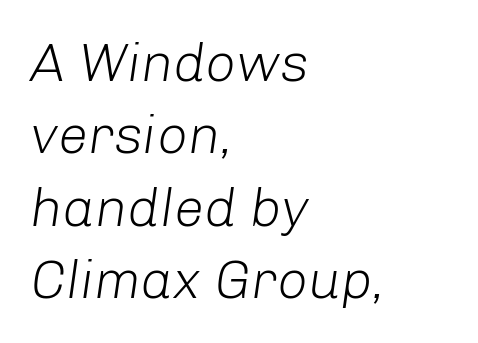
Q: Is the text bold? A: No.
Q: Is the text italic (slanted)? A: Yes, it leans right by about 8 degrees.
Q: Is the text underlined? A: No.
Q: How is the paragraph aligned? A: Left-aligned.
Q: Is the spacing between letters normal or unusually wide? A: Normal.
Q: Is the spacing between lines tight, normal or loose? A: Normal.
Q: Width (condensed, normal, or wide)? A: Normal.
Q: Stroke contrast? A: Low.
Q: x-height? A: Medium.
Q: Monospaced? A: No.
